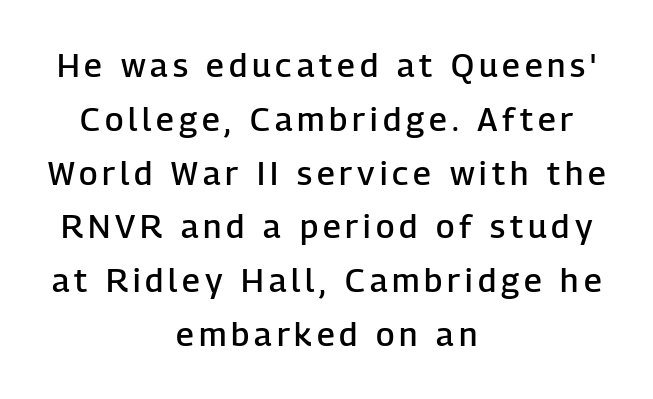
Q: Is the text bold? A: Semi-bold.
Q: Is the text italic (slanted)? A: No, it is upright.
Q: Is the typeface a serif or a sans-serif typeface? A: Sans-serif.
Q: Is the text underlined? A: No.
Q: How is the paragraph aligned? A: Centered.
Q: Is the spacing between lines tight, normal or loose? A: Normal.
Q: Width (condensed, normal, or wide)? A: Normal.
Q: Stroke contrast? A: Low.
Q: x-height? A: Medium.
Q: Monospaced? A: No.
